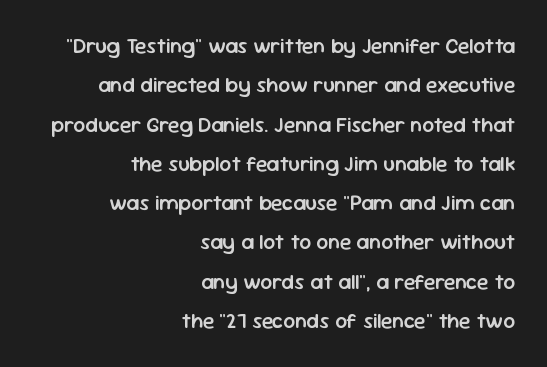
{"italic": "no", "bold": "semi", "underline": "no", "align": "right", "line_spacing_ratio": 1.87, "letter_spacing": "normal", "letter_spacing_em": 0.0, "glyph_px": 21}
